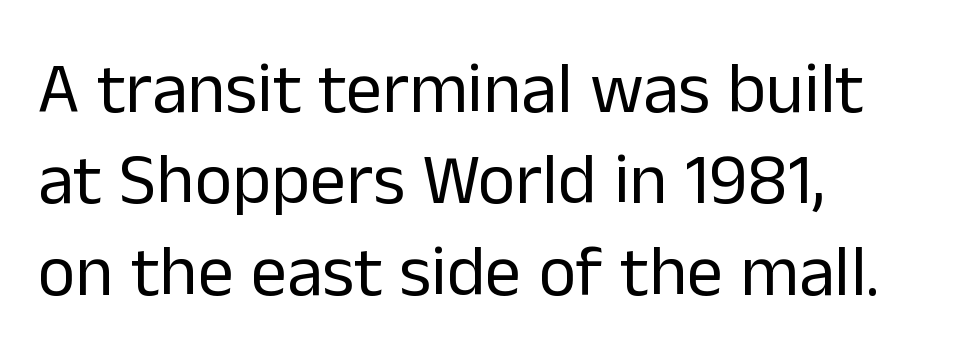
The image shows 72 px regular-weight sans-serif type, upright; set left-aligned, normal line spacing (1.27x), normal letter spacing, not underlined; low stroke contrast and a medium x-height.
